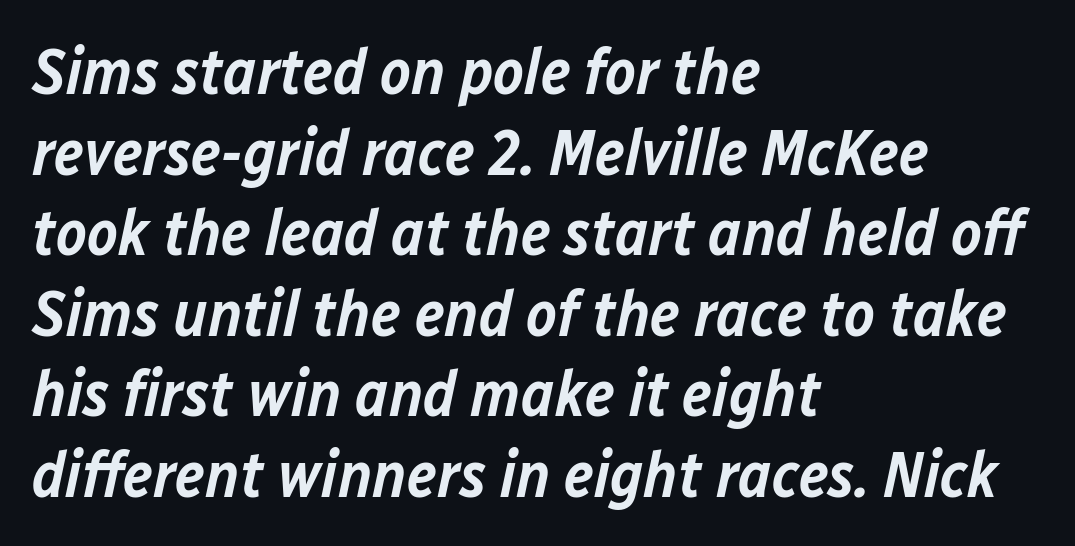
Is the letter spacing exaggerated? No — it looks like the ordinary default. Looks like regular typesetting: each glyph gets only the width it needs. A somewhat darkened texture: the type is semibold rather than bold. Leftover space on each line is placed entirely after the last word. Lines of text with bare space underneath.
